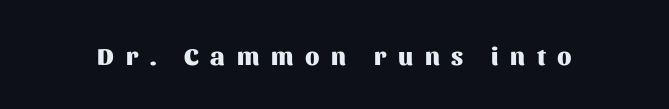
{"italic": "no", "bold": "yes", "underline": "no", "letter_spacing": "wide", "letter_spacing_em": 0.47, "glyph_px": 25}
